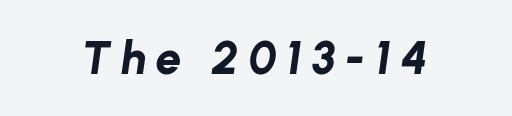
Yep, that's italic — everything's leaning. Do the characters align in a grid? No, the font is proportional. The rendering inserts visible extra space after every character. The rendering uses a bold face; every stroke is thick and dark. Just letters on the line, the space beneath them empty.
